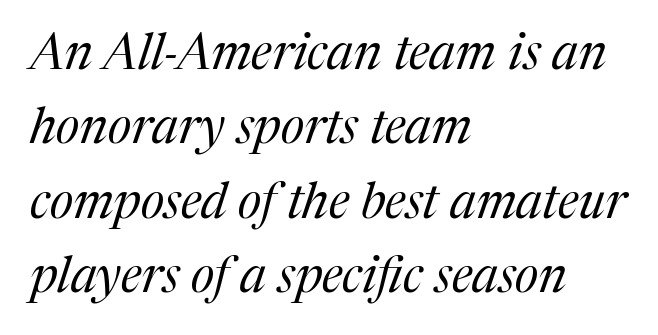
Regular leading. Weight: regular or lighter. The compositor pushed each line to the left boundary. Descender tails drop into unmarked territory. Italic: yes, the glyphs are oblique.
